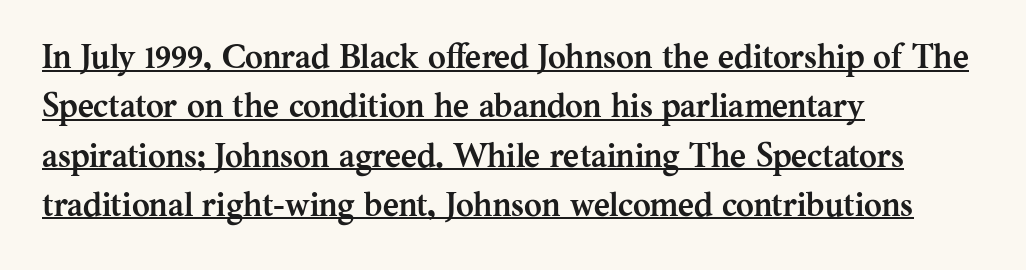
{"serif": "yes", "italic": "no", "bold": "yes", "weight": "semibold", "width": "normal", "stroke_contrast": "medium", "x_height": "medium", "monospaced": "no", "underline": "yes", "align": "left", "line_spacing": "normal", "line_spacing_ratio": 1.45, "letter_spacing": "normal", "letter_spacing_em": 0.0, "glyph_px": 34}
